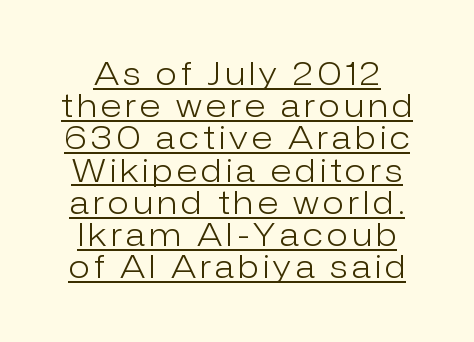
{"serif": "no", "italic": "no", "bold": "no", "weight": "light", "width": "normal", "stroke_contrast": "low", "x_height": "medium", "monospaced": "no", "underline": "yes", "line_spacing": "tight", "line_spacing_ratio": 1.04, "glyph_px": 31}
